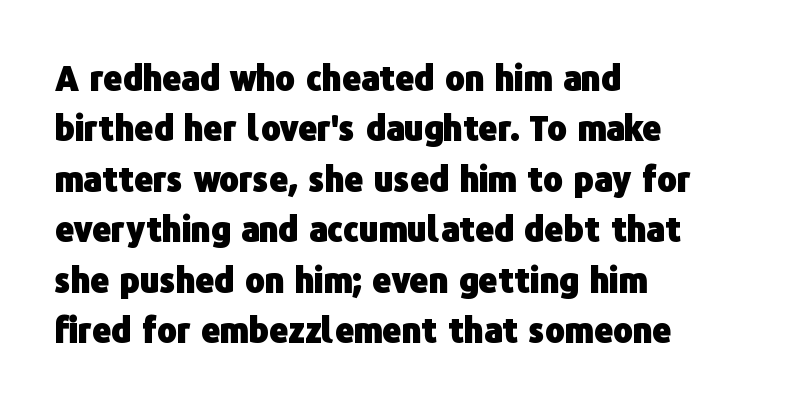
{"serif": "no", "italic": "no", "bold": "yes", "weight": "heavy", "width": "normal", "stroke_contrast": "low", "x_height": "medium", "monospaced": "no", "underline": "no", "align": "left", "line_spacing": "normal", "line_spacing_ratio": 1.53, "letter_spacing": "normal", "letter_spacing_em": 0.0, "glyph_px": 33}
